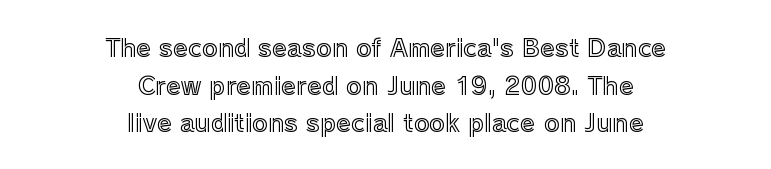
Q: Is the text italic (slanted)? A: No, it is upright.
Q: Is the text underlined? A: No.
Q: How is the paragraph aligned? A: Centered.
Q: Is the spacing between letters normal or unusually wide? A: Normal.
Q: Is the spacing between lines tight, normal or loose? A: Normal.
